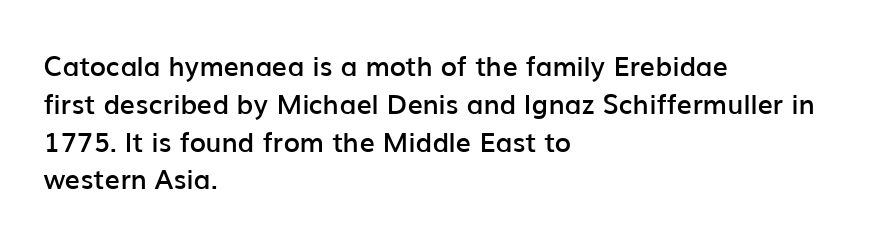
Short note: letters normally spaced. In terms of weight, the rendering is demibold, just under bold. Students, observe: this is what conventionally led text looks like. The typography opts for an upright posture over an oblique one. Each line starts at the same left margin while the right side varies. Check the space under the baseline: it is left empty.
